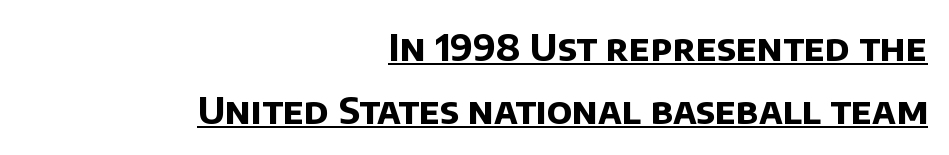
Nothing unusual about the tracking: characters are spaced as the font intends. Character widths vary here, with narrow letters taking less room than wide ones. Leftover space on each line is placed entirely before the opening word. The characters display no serif detailing; their extremities are plain. Students, observe: this is what conventionally led text looks like. Does the weight exceed regular? Yes, all the way to bold.
